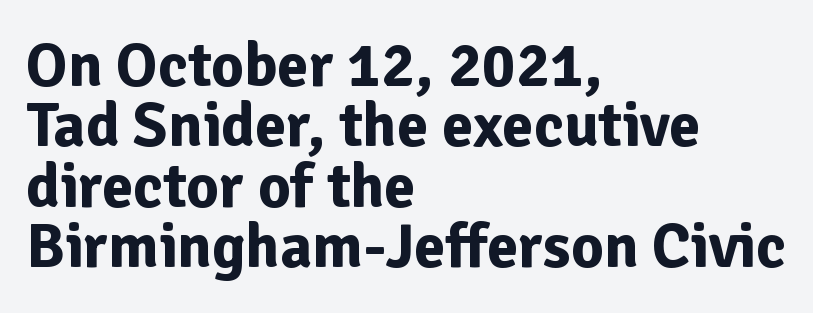
Q: Is the text bold? A: Yes.
Q: Is the text italic (slanted)? A: No, it is upright.
Q: Is the typeface a serif or a sans-serif typeface? A: Sans-serif.
Q: Is the text underlined? A: No.
Q: How is the paragraph aligned? A: Left-aligned.
Q: Is the spacing between letters normal or unusually wide? A: Normal.
Q: Is the spacing between lines tight, normal or loose? A: Tight.
Q: Width (condensed, normal, or wide)? A: Normal.
Q: Stroke contrast? A: Low.
Q: x-height? A: Medium.
Q: Monospaced? A: No.
